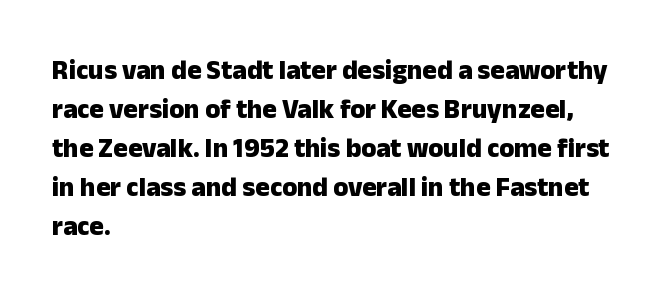
Line starts are locked; line ends wander. On the weight axis this lands at bold, roughly 700. Italic: no, the glyphs are upright roman. Glance below the letters and you will spot only blank space.
